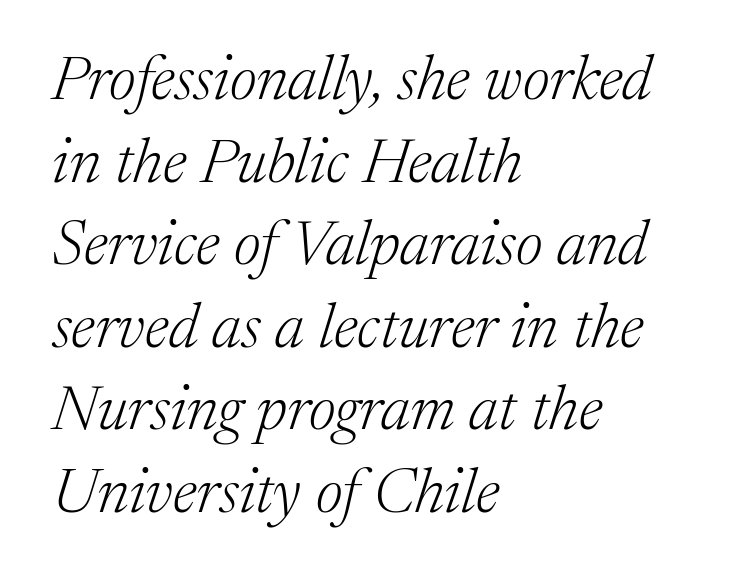
Q: Is the text bold? A: No.
Q: Is the text italic (slanted)? A: Yes, it leans right by about 17 degrees.
Q: Is the typeface a serif or a sans-serif typeface? A: Serif.
Q: Is the text underlined? A: No.
Q: How is the paragraph aligned? A: Left-aligned.
Q: Is the spacing between letters normal or unusually wide? A: Normal.
Q: Is the spacing between lines tight, normal or loose? A: Normal.
Q: Width (condensed, normal, or wide)? A: Normal.
Q: Stroke contrast? A: Medium.
Q: x-height? A: Medium.
Q: Monospaced? A: No.
